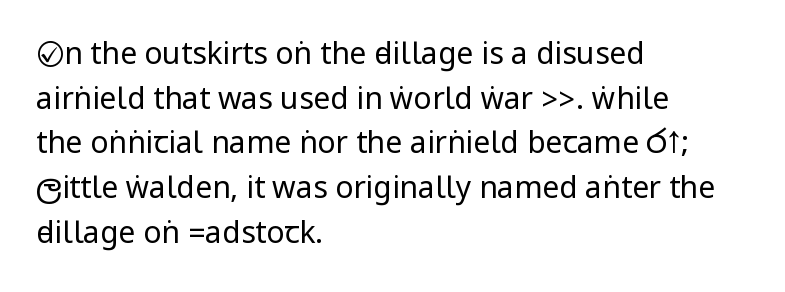
Q: Is the text bold? A: No.
Q: Is the text italic (slanted)? A: No, it is upright.
Q: Is the typeface a serif or a sans-serif typeface? A: Sans-serif.
Q: Is the text underlined? A: No.
Q: How is the paragraph aligned? A: Left-aligned.
Q: Is the spacing between letters normal or unusually wide? A: Normal.
Q: Is the spacing between lines tight, normal or loose? A: Normal.
Q: Width (condensed, normal, or wide)? A: Condensed.
Q: Stroke contrast? A: Low.
